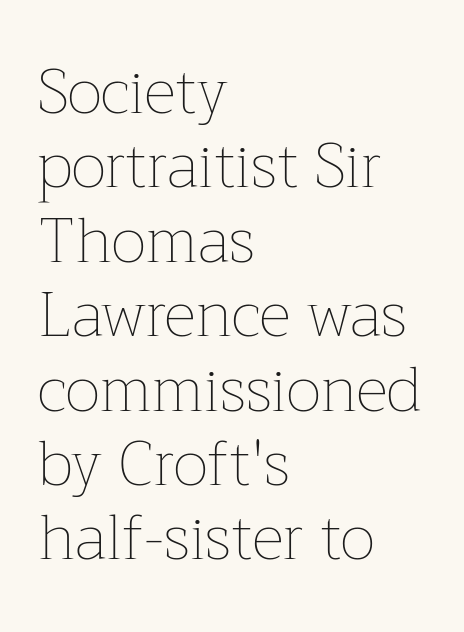
Q: Is the text bold? A: No.
Q: Is the text italic (slanted)? A: No, it is upright.
Q: Is the text underlined? A: No.
Q: How is the paragraph aligned? A: Left-aligned.
Q: Is the spacing between letters normal or unusually wide? A: Normal.
Q: Width (condensed, normal, or wide)? A: Normal.
Q: Stroke contrast? A: Low.
Q: x-height? A: Medium.
Q: Monospaced? A: No.
